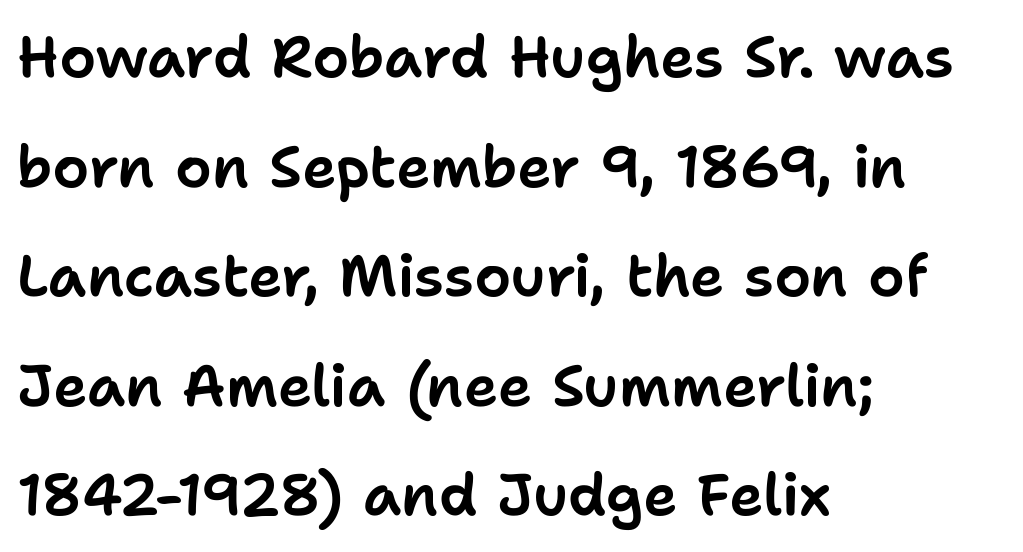
{"serif": "no", "italic": "no", "width": "normal", "stroke_contrast": "low", "x_height": "medium", "monospaced": "no", "underline": "no", "align": "left", "line_spacing_ratio": 1.89, "letter_spacing": "normal", "letter_spacing_em": 0.0, "glyph_px": 58}
